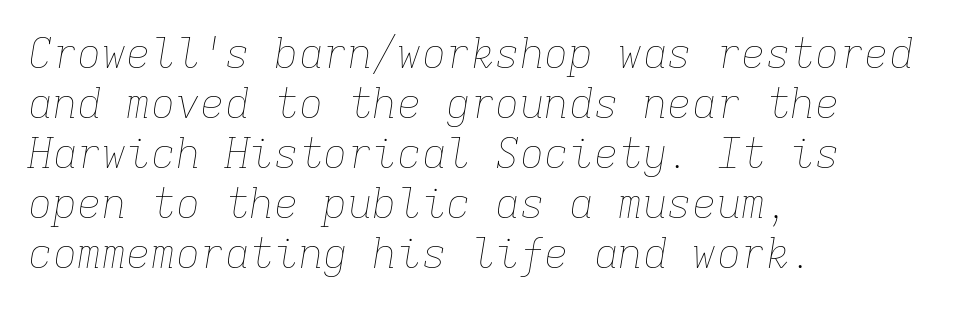
{"italic": "yes", "lean": "right", "slant_degrees": 9, "bold": "no", "weight": "thin", "width": "normal", "stroke_contrast": "low", "x_height": "medium", "monospaced": "yes", "underline": "no", "align": "left", "line_spacing_ratio": 1.22, "letter_spacing": "normal", "letter_spacing_em": 0.0, "glyph_px": 41}
